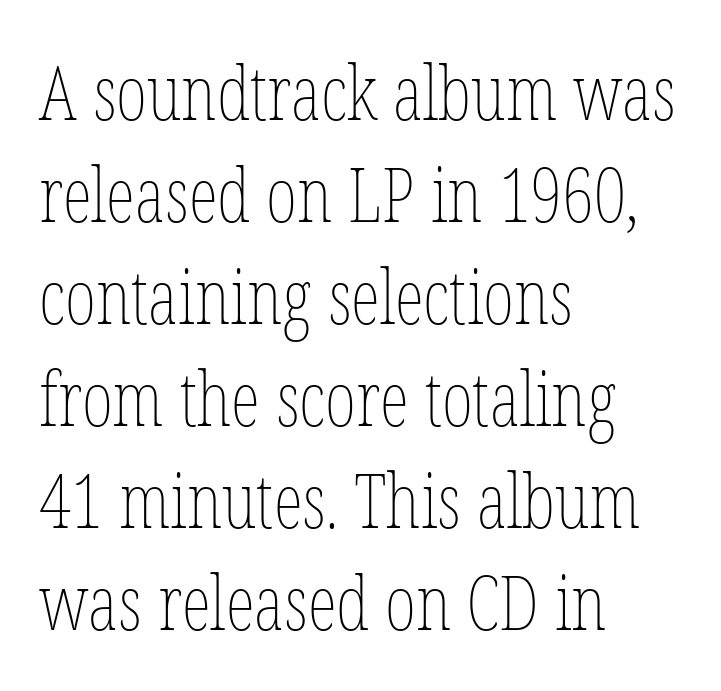
The foot of each line stays bare and open. Is the type heavy? It reads as light-to-regular instead. Reading down the column, the eye jumps a familiar distance to each next line. Every stem runs plumb, perpendicular to the baseline. Line starts are locked; line ends wander.
